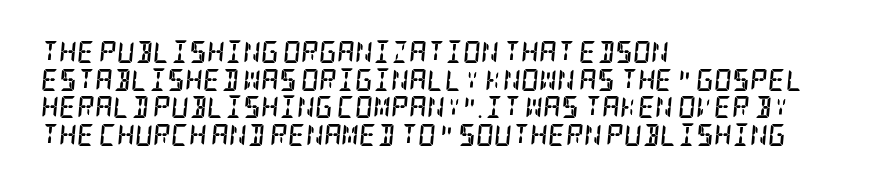
Lines of text with bare space underneath. Students, this is bold: see how much ink each stroke carries. Short note: letters normally spaced. The line-height multiplier appears to be the usual default. Notice how the passage keeps a crisp vertical edge on the left only. Designer's note — italics engaged.
